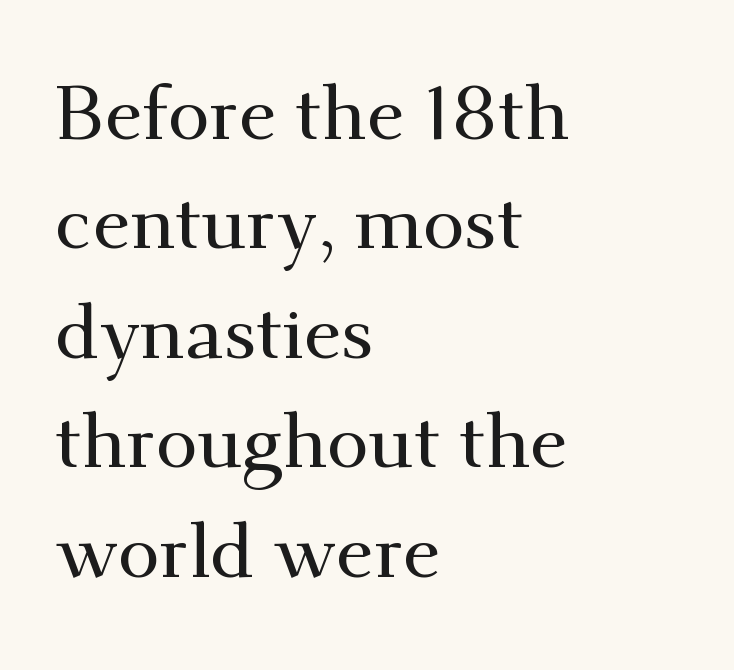
The image shows 76 px serif type, upright; set left-aligned, normal line spacing (1.44x), normal letter spacing, not underlined; medium stroke contrast and a small x-height.
